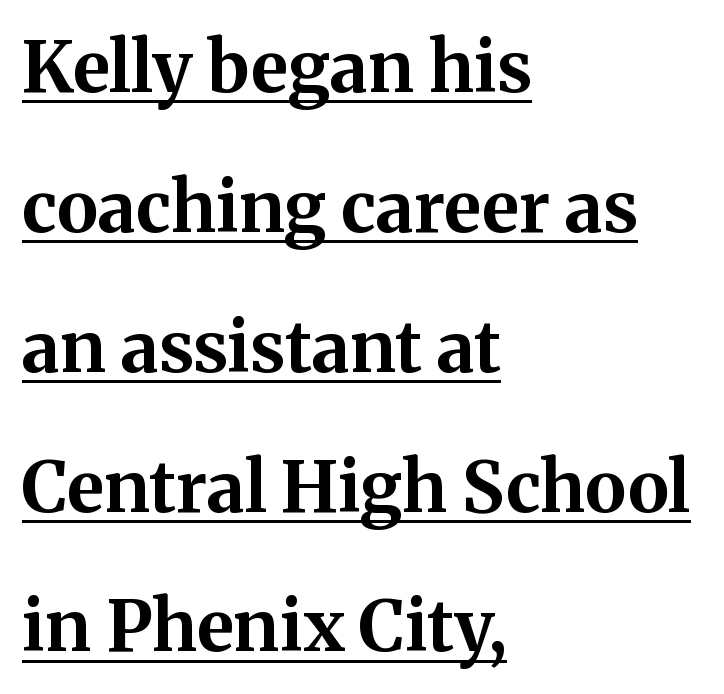
{"serif": "yes", "italic": "no", "bold": "yes", "weight": "bold", "width": "normal", "stroke_contrast": "medium", "x_height": "medium", "monospaced": "no", "underline": "yes", "align": "left", "line_spacing": "loose", "line_spacing_ratio": 1.97, "letter_spacing": "normal", "letter_spacing_em": 0.0, "glyph_px": 71}
